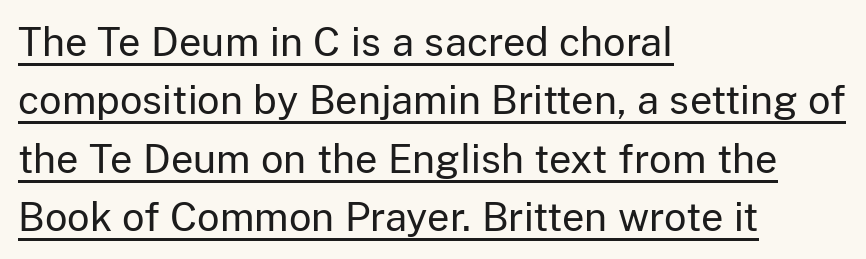
The image shows 39 px regular-weight sans-serif type, upright; set left-aligned, normal line spacing (1.5x), normal letter spacing, underlined; low stroke contrast and a medium x-height.
